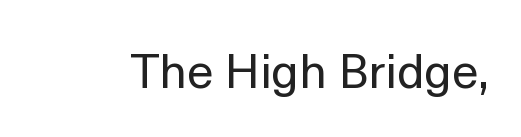
{"serif": "no", "italic": "no", "bold": "no", "weight": "regular", "width": "normal", "x_height": "medium", "monospaced": "no", "underline": "no", "letter_spacing": "normal", "letter_spacing_em": 0.0, "glyph_px": 48}
